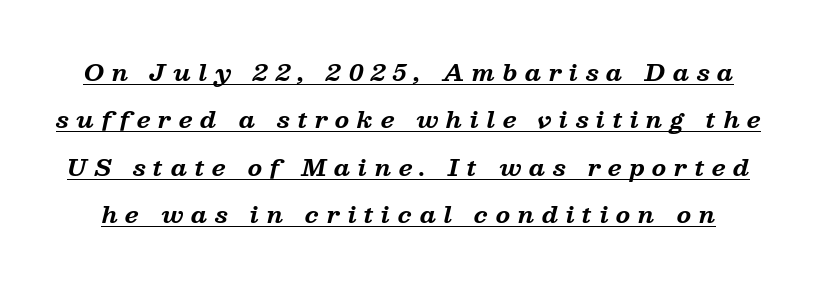
Like a heading marked for emphasis, these lines bear an underscore. The rendering applies a slant to the glyphs. There is plenty of visible air inserted between adjacent glyphs. As a designer I'd log this as weight 700, bold.
